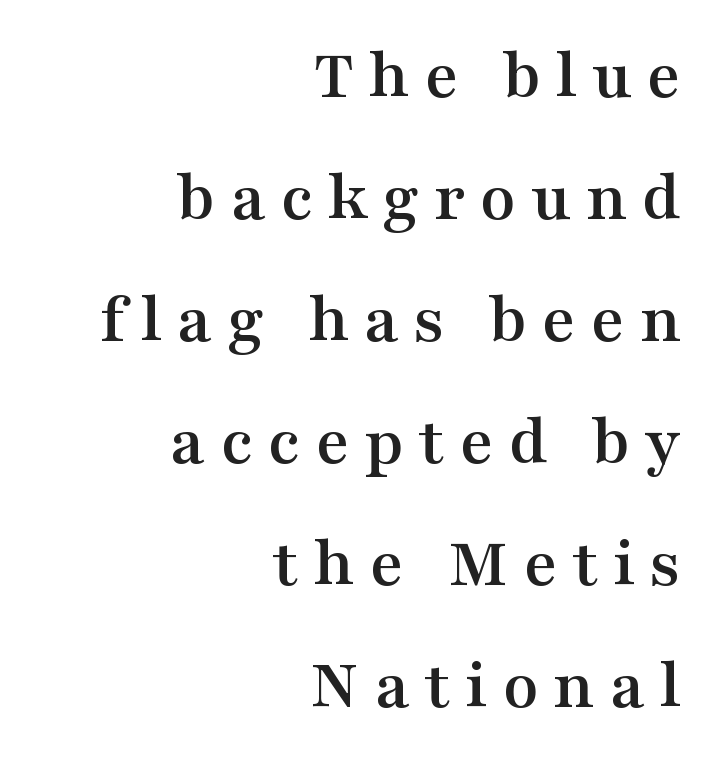
Is this a fixed-width face? No — the glyphs have proportional, varying widths. Students, observe: this is what conventionally led text looks like. These lines were composed using upright roman letters. The tracking jumps out immediately: characters are airy and widely separated. Descenders are the only things crossing below the line. The text was rendered using a seriffed face with decorative stroke endings.
